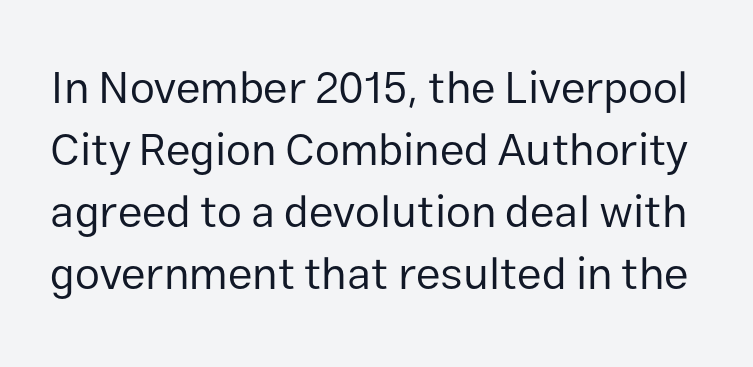
Q: Is the text bold? A: No.
Q: Is the text italic (slanted)? A: No, it is upright.
Q: Is the typeface a serif or a sans-serif typeface? A: Sans-serif.
Q: Is the text underlined? A: No.
Q: Is the spacing between letters normal or unusually wide? A: Normal.
Q: Is the spacing between lines tight, normal or loose? A: Normal.
Q: Width (condensed, normal, or wide)? A: Normal.
Q: Stroke contrast? A: Low.
Q: x-height? A: Medium.
Q: Monospaced? A: No.
